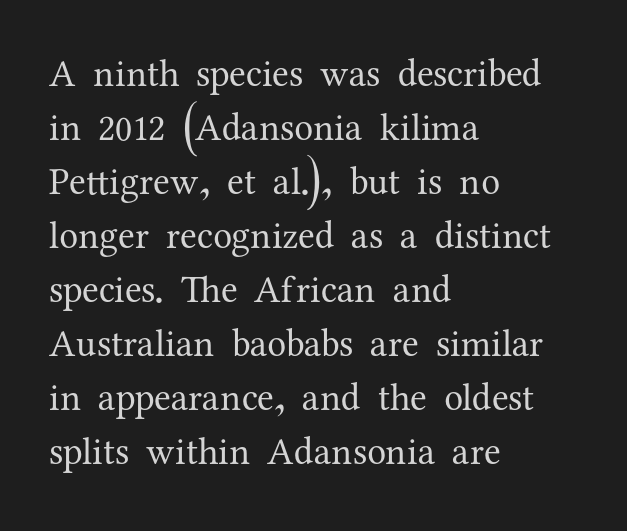
Tall strokes in this sample are plumb rather than angled. Which margin do the lines hug? The left one — the right edge is uneven. Words float on clear page, feet unadorned. Are there feet on the stems? There are — it's a serif. No extra ink here — the face is not bold. You could call the tracking neutral — neither tight nor loose.
